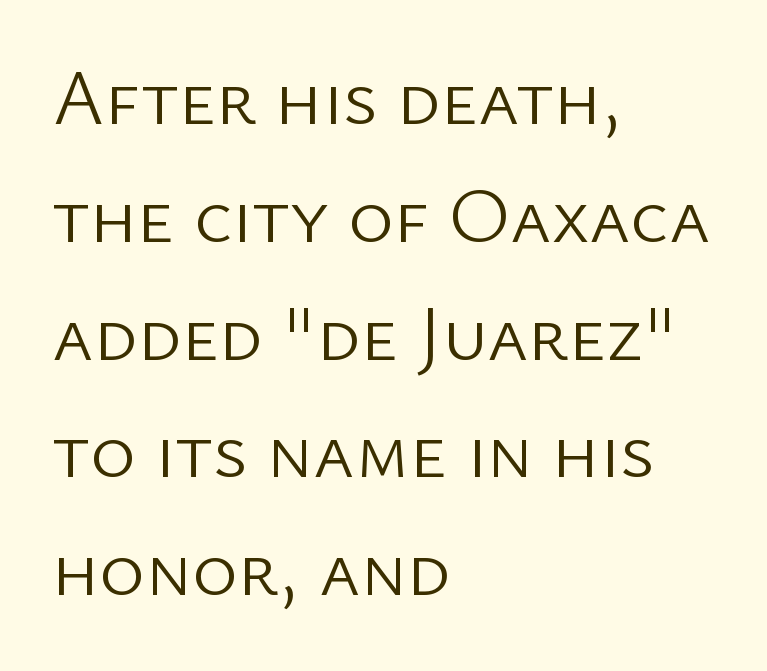
The text block is weighted toward the left margin, trailing off unevenly rightward. Look at the bottom of the vertical strokes: they stop flat, with no serifs. Looks like regular typesetting: each glyph gets only the width it needs. Quick note: interline space is typical. Unbolded letterforms with no extra heft. Anything drawn beneath the words? Only blank space.
